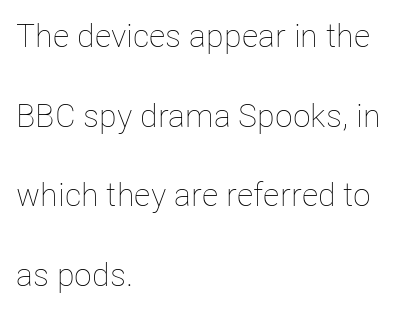
The image shows 33 px thin, condensed type, upright; set left-aligned, loose line spacing (2.41x), normal letter spacing, not underlined; low stroke contrast and a medium x-height.
